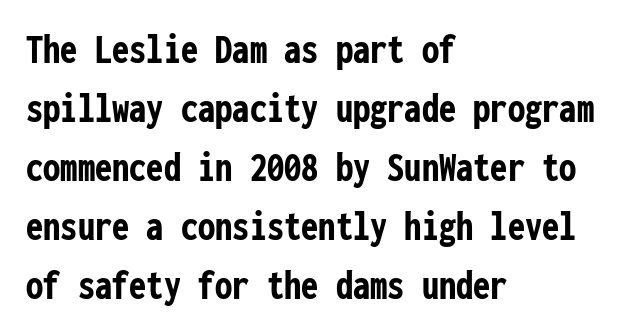
{"serif": "no", "italic": "no", "bold": "yes", "weight": "semibold", "width": "condensed", "stroke_contrast": "low", "x_height": "medium", "monospaced": "yes", "underline": "no", "align": "left", "line_spacing": "normal", "line_spacing_ratio": 1.37, "letter_spacing": "normal", "letter_spacing_em": 0.0, "glyph_px": 43}
